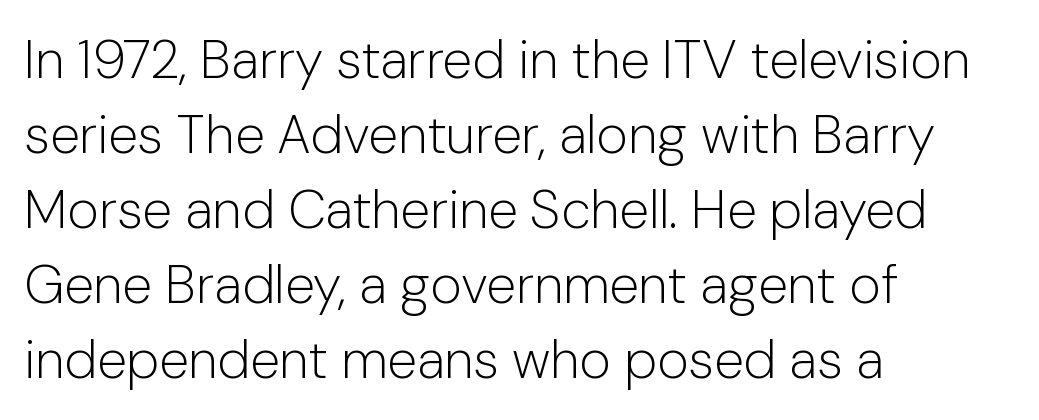
{"serif": "no", "italic": "no", "bold": "no", "weight": "light", "width": "normal", "stroke_contrast": "low", "x_height": "medium", "monospaced": "no", "underline": "no", "align": "left", "line_spacing": "normal", "line_spacing_ratio": 1.39, "letter_spacing": "normal", "letter_spacing_em": 0.0, "glyph_px": 54}
